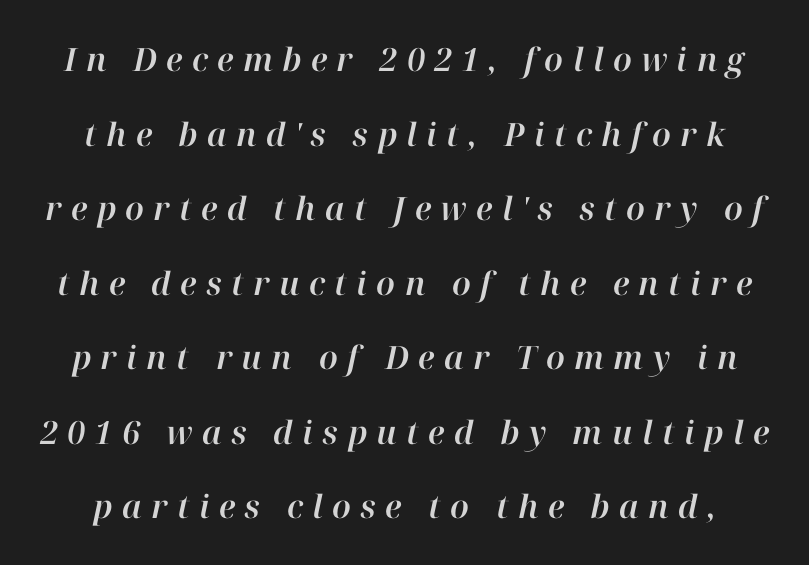
The image shows 32 px text type, italic (leaning right); set loose line spacing (2.33x), unusually wide letter spacing (+0.29 em), not underlined; high stroke contrast and a medium x-height.
